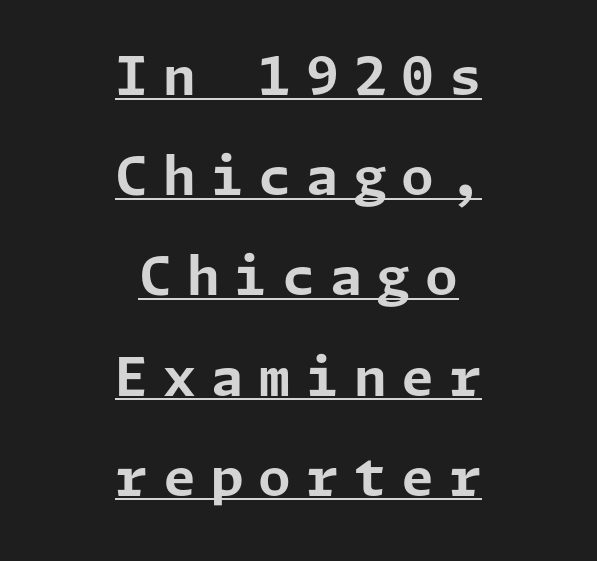
The image shows 53 px bold sans-serif type, upright; set centered, line spacing 1.89x, unusually wide letter spacing (+0.28 em), underlined; low stroke contrast and a medium x-height.
